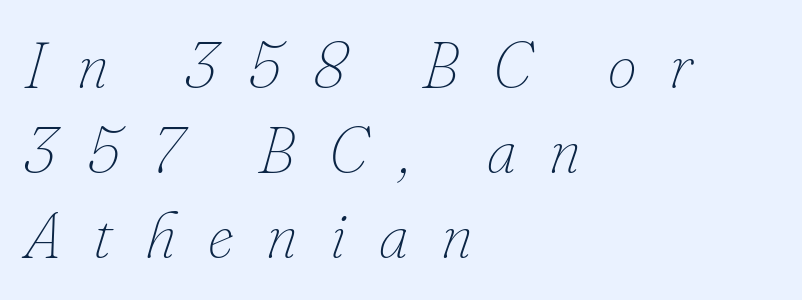
The image shows 65 px thin type, italic (leaning right); set left-aligned, normal line spacing (1.31x), unusually wide letter spacing (+0.5 em), not underlined; low stroke contrast and a small x-height.
